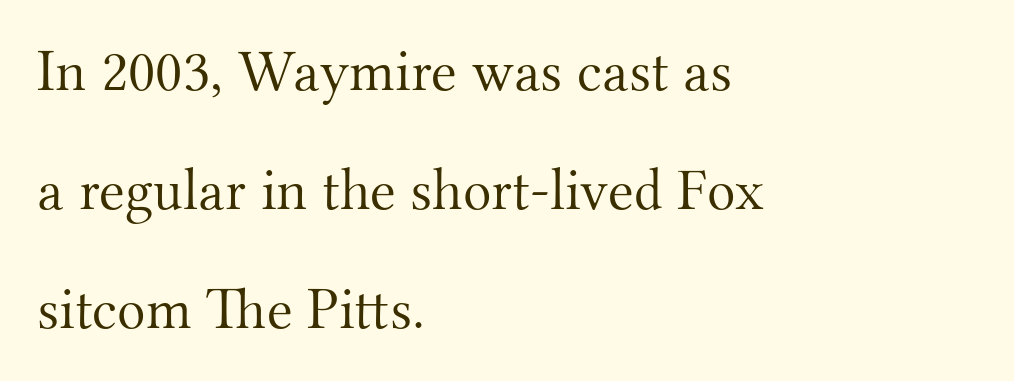
The font sits on the lighter half of the weight spectrum, regular included. Look at the bottom of the vertical strokes: they flare into serifs here. The passage shown is not underscored anywhere. The axis of the letterforms is exactly vertical. The rendering uses natural spacing where letterforms have individual widths. The rendering keeps characters at their native spacing.
